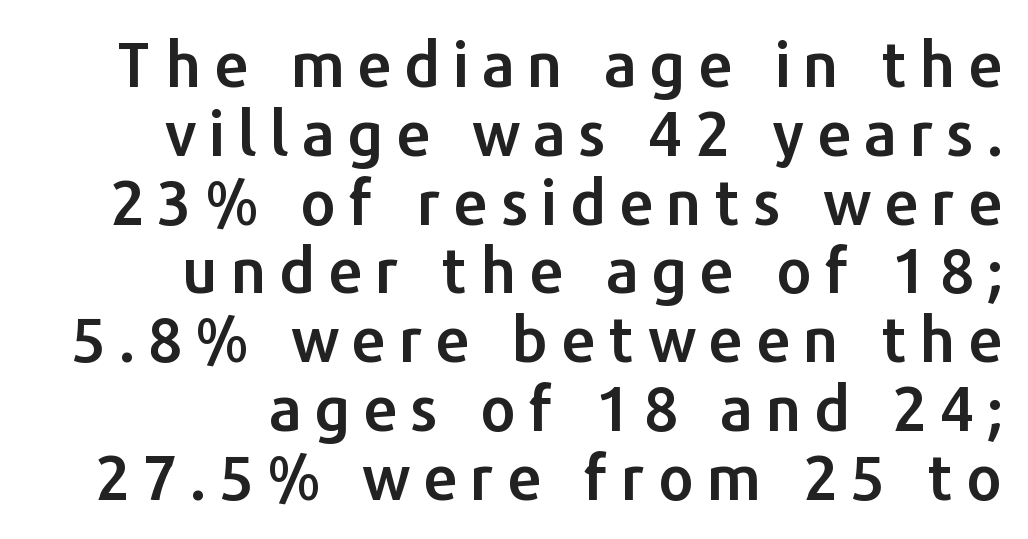
Lines of text with bare space underneath. In CSS terms this would be text-align: right. If you measured baseline to baseline, you'd find a short distance. Looks like regular typesetting: each glyph gets only the width it needs. The lettering holds an erect, upright posture throughout. These lines are composed in type without serifs.
